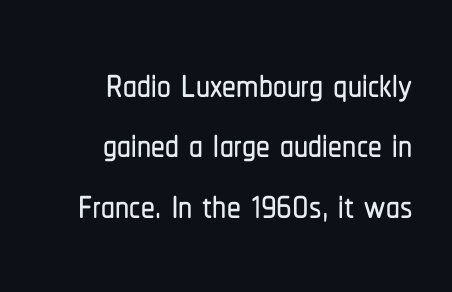
Q: Is the text italic (slanted)? A: No, it is upright.
Q: Is the typeface a serif or a sans-serif typeface? A: Sans-serif.
Q: Is the text underlined? A: No.
Q: How is the paragraph aligned? A: Right-aligned.
Q: Is the spacing between letters normal or unusually wide? A: Normal.
Q: Is the spacing between lines tight, normal or loose? A: Tight.
Q: Width (condensed, normal, or wide)? A: Condensed.
Q: Stroke contrast? A: Low.
Q: x-height? A: Medium.
Q: Monospaced? A: No.
